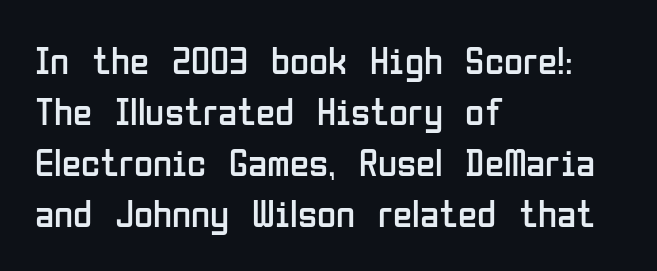
The image shows 39 px regular-weight, condensed sans-serif type, upright; set left-aligned, normal line spacing (1.31x), normal letter spacing, not underlined; low stroke contrast and a medium x-height.
